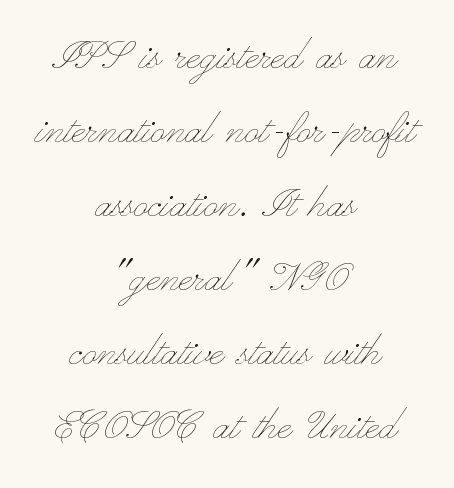
Q: Is the text bold? A: No.
Q: Is the text italic (slanted)? A: Yes.
Q: Is the text underlined? A: No.
Q: How is the paragraph aligned? A: Centered.
Q: Is the spacing between letters normal or unusually wide? A: Normal.
Q: Is the spacing between lines tight, normal or loose? A: Normal.
Q: Width (condensed, normal, or wide)? A: Wide.
Q: Stroke contrast? A: Low.
Q: x-height? A: Small.
Q: Monospaced? A: No.
